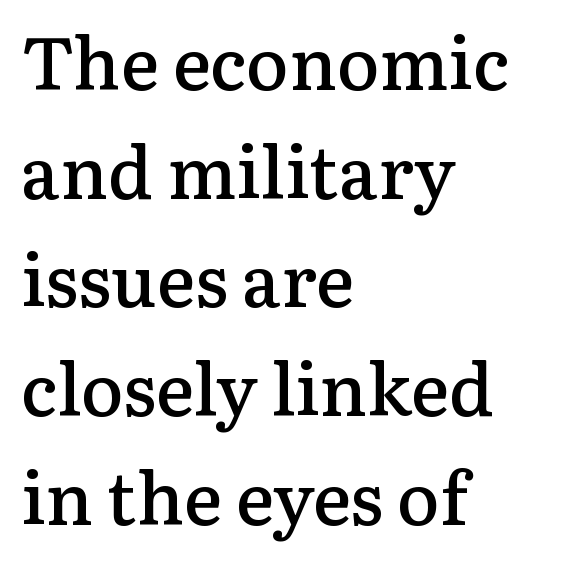
The image shows 72 px semibold serif type, upright; set left-aligned, normal line spacing (1.51x), normal letter spacing, not underlined; low stroke contrast and a medium x-height.
